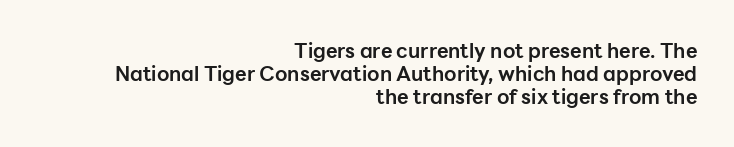
{"italic": "no", "bold": "yes", "underline": "no", "align": "right", "line_spacing": "tight", "line_spacing_ratio": 1.15, "letter_spacing": "normal", "letter_spacing_em": 0.0, "glyph_px": 20}
